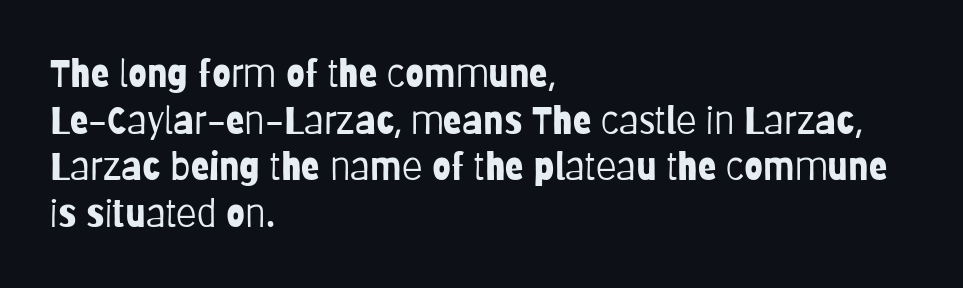
The image shows 38 px light, condensed sans-serif type, upright; set left-aligned, line spacing 1.23x, normal letter spacing, not underlined; low stroke contrast and a large x-height.
